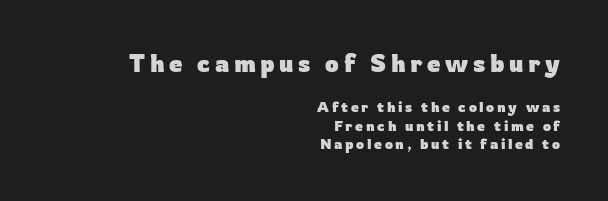
{"italic": "no", "bold": "yes", "underline": "no", "align": "right", "line_spacing": "normal", "line_spacing_ratio": 1.3, "larger_block": "first", "size_ratio": 1.71, "glyph_px": 24}
